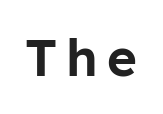
Q: Is the text italic (slanted)? A: No, it is upright.
Q: Is the typeface a serif or a sans-serif typeface? A: Sans-serif.
Q: Is the text underlined? A: No.
Q: Width (condensed, normal, or wide)? A: Normal.
Q: Stroke contrast? A: Low.
Q: x-height? A: Medium.
Q: Monospaced? A: No.
